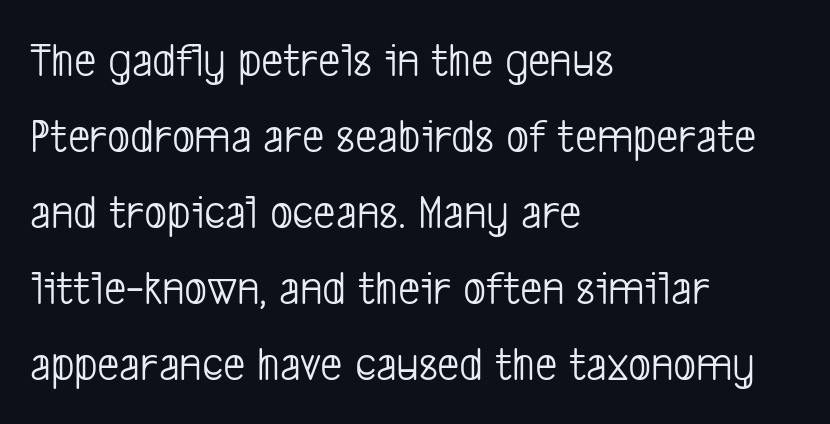
{"serif": "no", "bold": "no", "weight": "light", "width": "condensed", "stroke_contrast": "low", "x_height": "medium", "monospaced": "no", "underline": "no", "align": "left", "line_spacing": "normal", "line_spacing_ratio": 1.55, "letter_spacing": "normal", "letter_spacing_em": 0.0, "glyph_px": 49}
